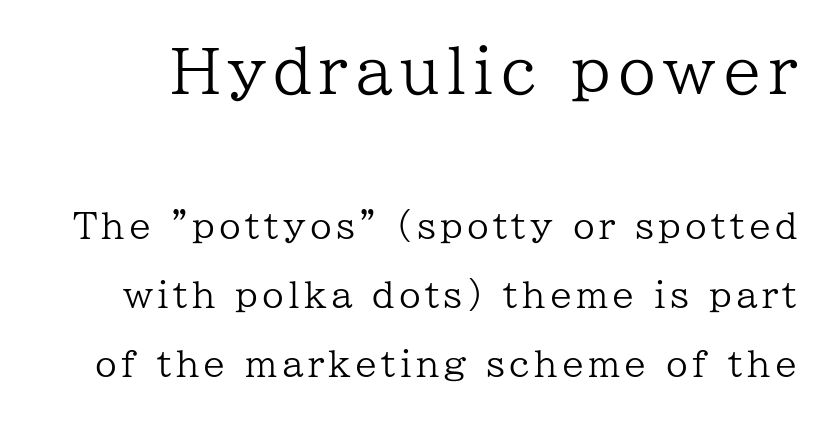
Small tapered or slab feet sit at the stroke ends, so this counts as serif. The gap between lines stays unmarked. Do the characters align in a grid? No, the font is proportional. What's the leading like? Stretched, with rows far apart. If you drew a line through each stem, it would be perfectly vertical. Character size in the leading block exceeds that of the trailing block.
